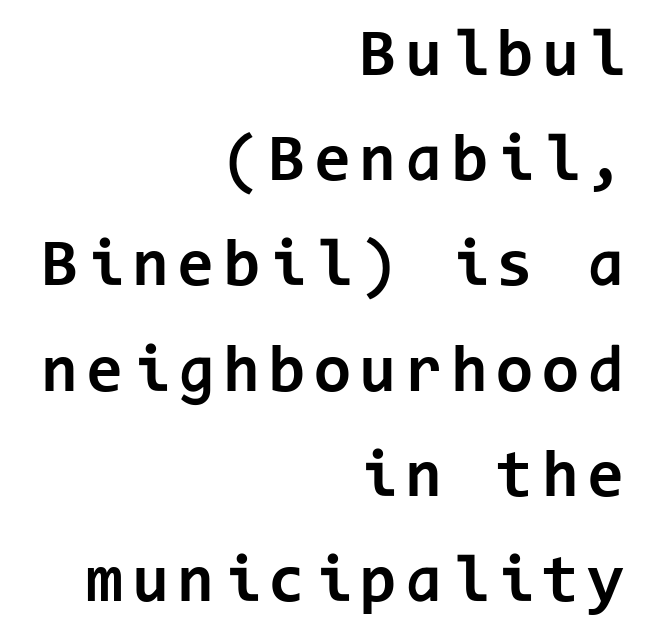
Typeset ragged left — the right edge is the straight one. Rendered with straight, roman letterforms. One glance says typical: line gaps are just what's usual. Honestly, there is no underline to notice here at all. The letters carry no serifs — their stems end cleanly without finishing strokes. Weight check: bold — yes, fully.
